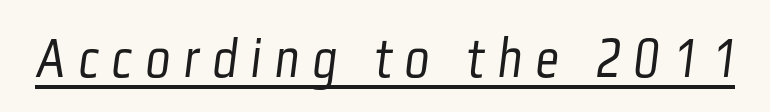
{"serif": "no", "bold": "no", "weight": "light", "width": "condensed", "stroke_contrast": "low", "x_height": "medium", "monospaced": "no", "underline": "yes", "letter_spacing": "wide", "letter_spacing_em": 0.23, "glyph_px": 58}
